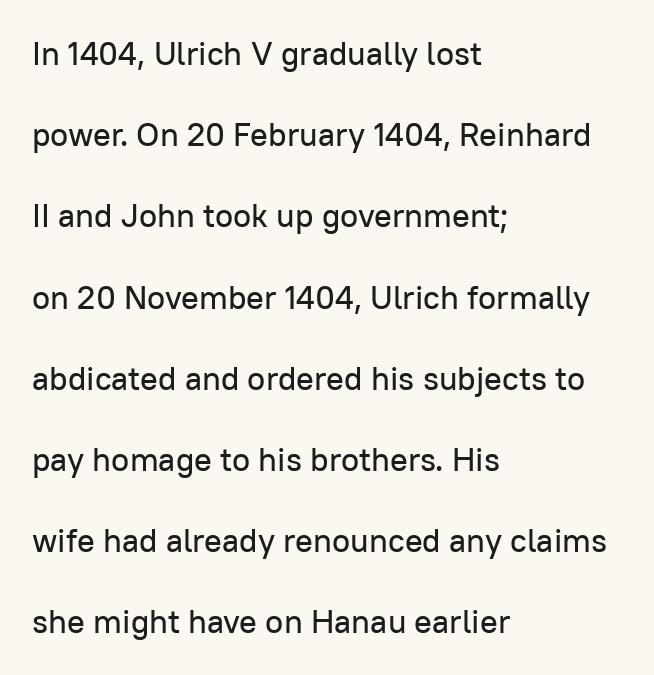
{"serif": "no", "italic": "no", "width": "normal", "stroke_contrast": "low", "x_height": "medium", "monospaced": "no", "underline": "no", "align": "left", "line_spacing": "loose", "line_spacing_ratio": 2.46, "letter_spacing": "normal", "letter_spacing_em": 0.0, "glyph_px": 33}
